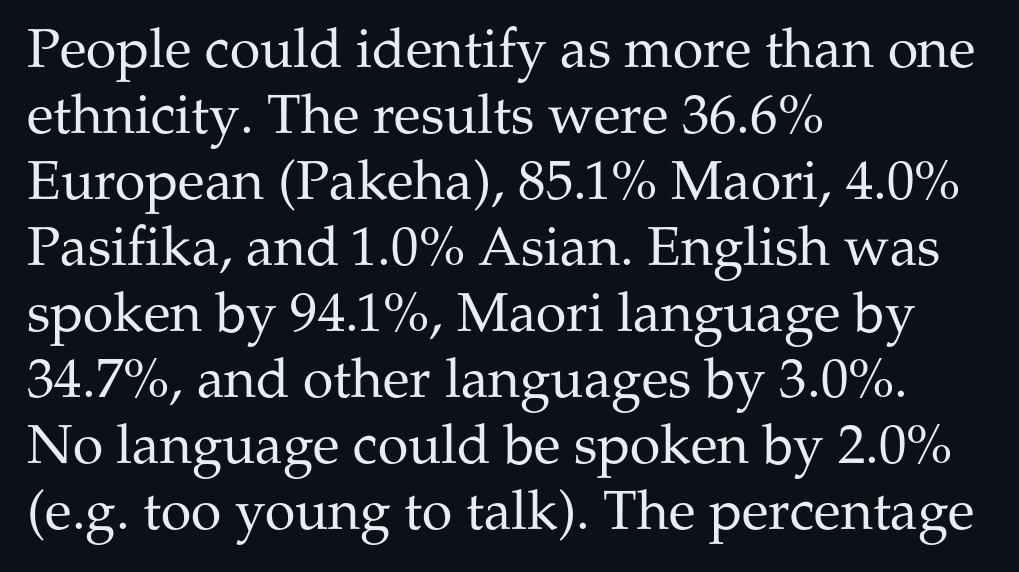
Q: Is the text bold? A: No.
Q: Is the text italic (slanted)? A: No, it is upright.
Q: Is the typeface a serif or a sans-serif typeface? A: Serif.
Q: Is the text underlined? A: No.
Q: How is the paragraph aligned? A: Left-aligned.
Q: Is the spacing between letters normal or unusually wide? A: Normal.
Q: Width (condensed, normal, or wide)? A: Normal.
Q: Stroke contrast? A: Medium.
Q: x-height? A: Medium.
Q: Monospaced? A: No.
